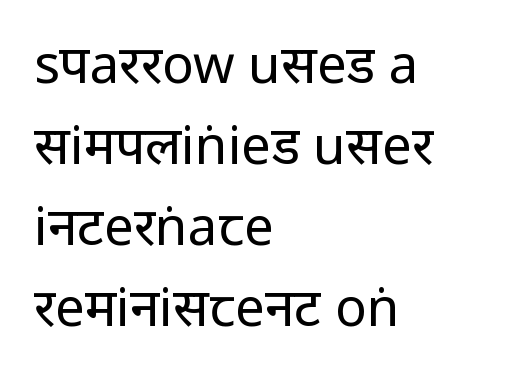
Q: Is the text bold? A: No.
Q: Is the text italic (slanted)? A: No, it is upright.
Q: Is the typeface a serif or a sans-serif typeface? A: Sans-serif.
Q: Is the text underlined? A: No.
Q: How is the paragraph aligned? A: Left-aligned.
Q: Is the spacing between letters normal or unusually wide? A: Normal.
Q: Is the spacing between lines tight, normal or loose? A: Normal.
Q: Width (condensed, normal, or wide)? A: Condensed.
Q: Stroke contrast? A: Low.
Q: x-height? A: Large.
Q: Monospaced? A: No.
